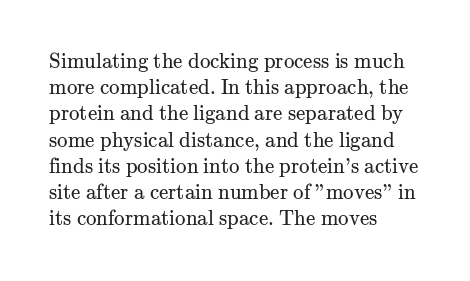
The image shows 21 px text type, upright; set left-aligned, normal line spacing (1.25x), normal letter spacing, not underlined.
